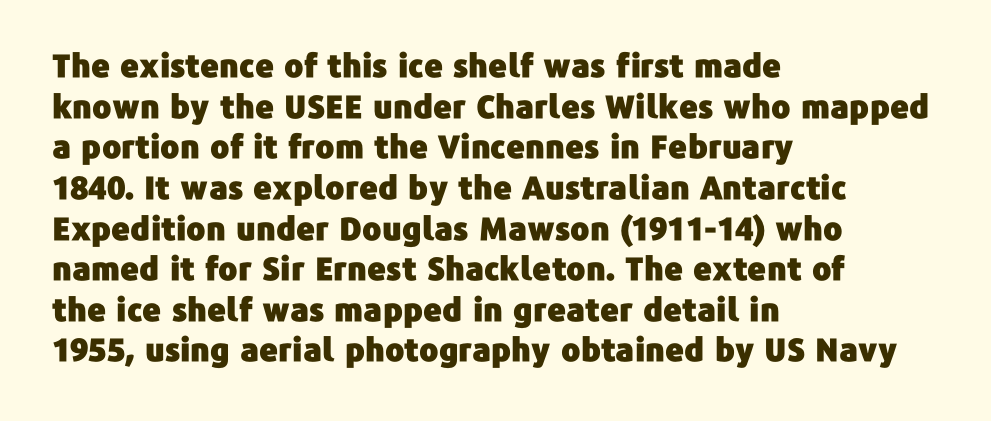
Q: Is the text italic (slanted)? A: No, it is upright.
Q: Is the typeface a serif or a sans-serif typeface? A: Sans-serif.
Q: Is the text underlined? A: No.
Q: How is the paragraph aligned? A: Left-aligned.
Q: Is the spacing between letters normal or unusually wide? A: Normal.
Q: Is the spacing between lines tight, normal or loose? A: Normal.
Q: Width (condensed, normal, or wide)? A: Normal.
Q: Stroke contrast? A: Low.
Q: x-height? A: Medium.
Q: Monospaced? A: No.
